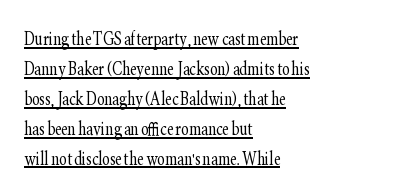
The passage shown has conventional tracking throughout. Compared with typical paragraphs, the rows here are spaced about the same. When letters stand straight like this, we call the style roman or upright. The strokes carry an ordinary text weight at most.
